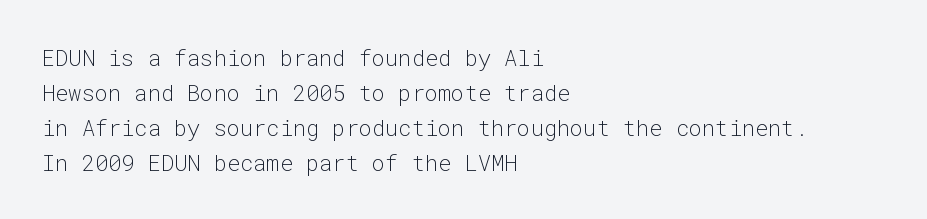
Every stem runs plumb, perpendicular to the baseline. Ink coverage per letter is moderate at most. Does extra space separate the letters? No, they use regular spacing. Line starts are locked; line ends wander. If you measured baseline to baseline, you'd find a middling distance.
